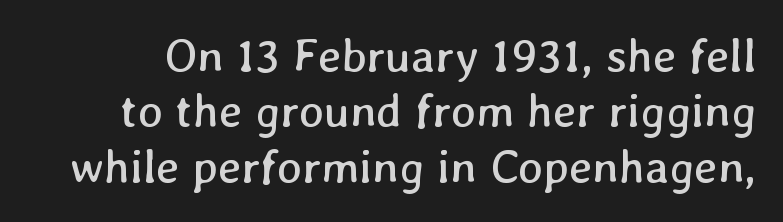
The image shows 47 px regular-weight type; set line spacing 1.18x, normal letter spacing, not underlined; low stroke contrast and a medium x-height.
